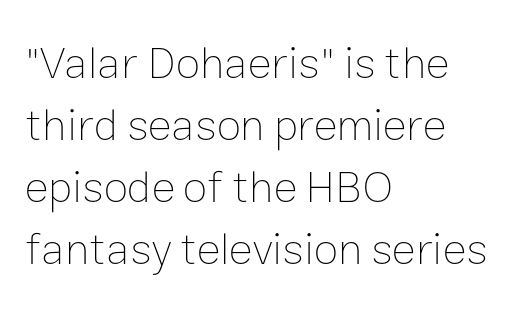
The image shows 45 px thin type, upright; set left-aligned, normal line spacing (1.38x), normal letter spacing, not underlined; low stroke contrast and a medium x-height.
